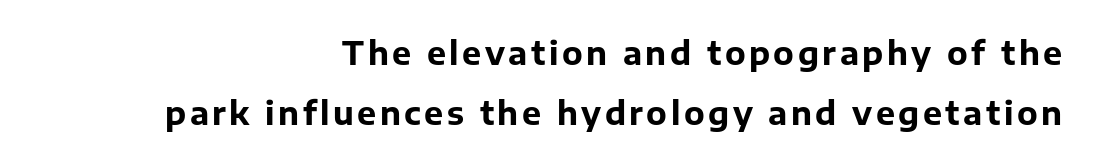
The image shows 32 px bold sans-serif type, upright; set right-aligned, line spacing 1.89x, not underlined; low stroke contrast and a medium x-height.
